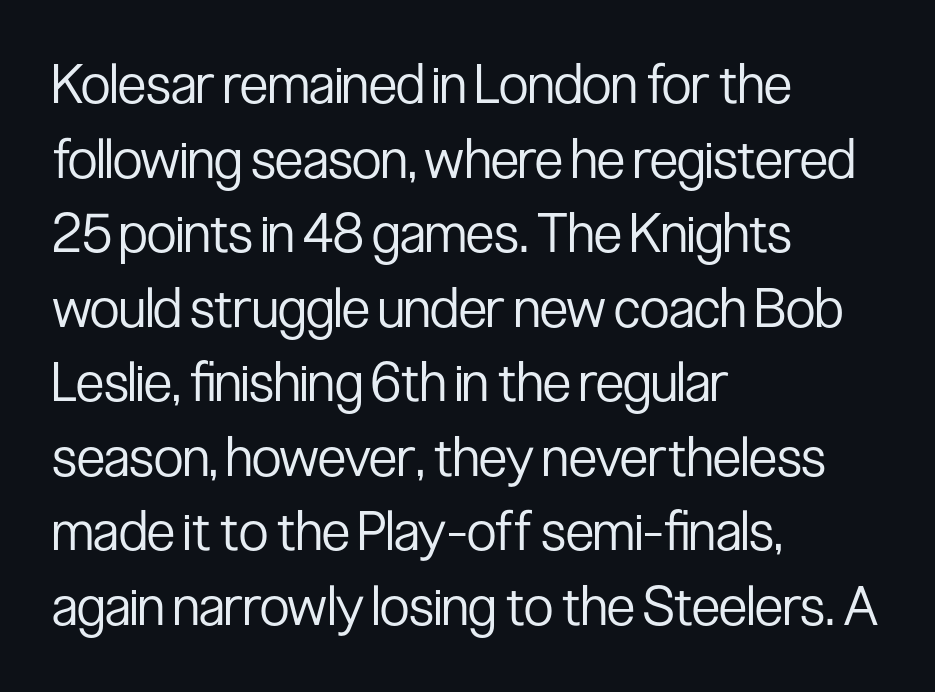
{"serif": "no", "italic": "no", "bold": "no", "weight": "regular", "width": "condensed", "stroke_contrast": "low", "x_height": "medium", "monospaced": "no", "underline": "no", "align": "left", "line_spacing": "normal", "line_spacing_ratio": 1.38, "letter_spacing": "normal", "letter_spacing_em": 0.0, "glyph_px": 54}
